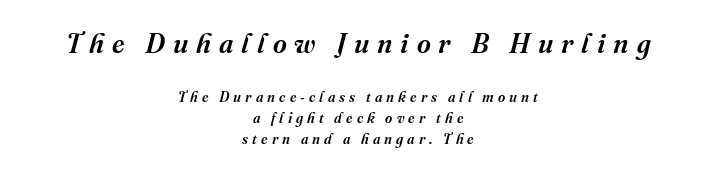
The image shows 27 px text type, italic (leaning right); set centered, normal line spacing (1.5x), unusually wide letter spacing (+0.29 em), not underlined; the first (top) block is 1.93x larger.
